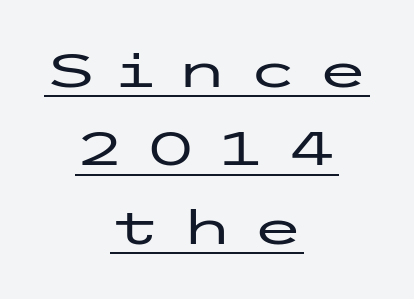
{"serif": "no", "italic": "no", "width": "wide", "stroke_contrast": "low", "x_height": "medium", "underline": "yes", "align": "center", "line_spacing": "normal", "line_spacing_ratio": 1.67, "letter_spacing": "wide", "letter_spacing_em": 0.4, "glyph_px": 47}
